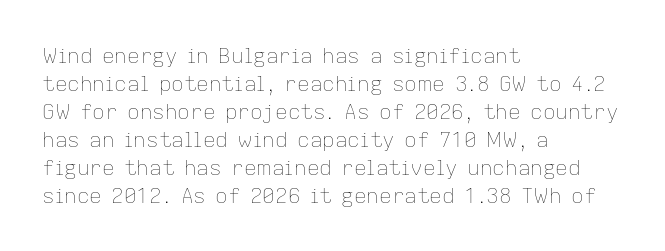
{"italic": "no", "bold": "no", "underline": "no", "align": "left", "line_spacing": "normal", "line_spacing_ratio": 1.33, "letter_spacing": "normal", "letter_spacing_em": 0.0, "glyph_px": 21}
